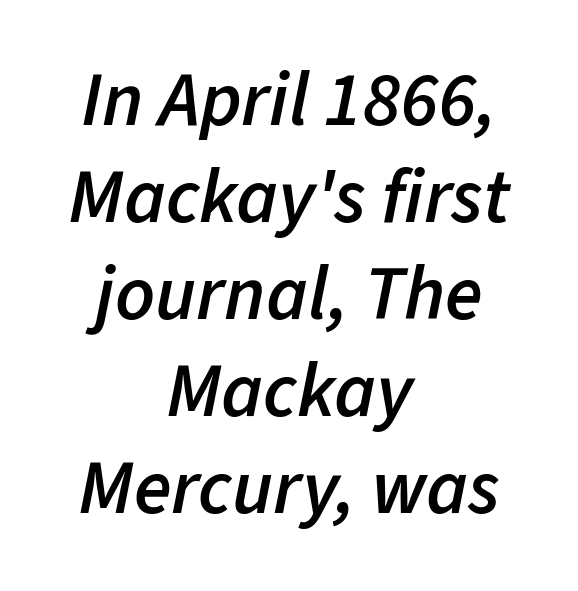
The image shows 77 px semibold type, italic (leaning right); set centered, normal line spacing (1.26x), normal letter spacing, not underlined; low stroke contrast and a medium x-height.
